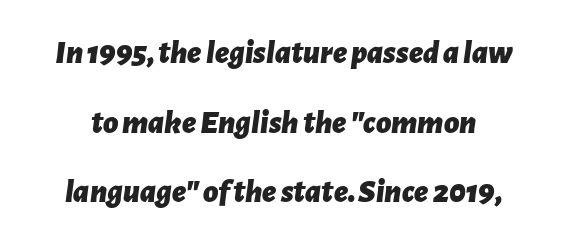
{"italic": "yes", "lean": "right", "slant_degrees": 7, "bold": "yes", "weight": "bold", "width": "normal", "stroke_contrast": "low", "x_height": "medium", "monospaced": "no", "underline": "no", "line_spacing": "loose", "line_spacing_ratio": 2.11, "letter_spacing": "normal", "letter_spacing_em": 0.0, "glyph_px": 33}
